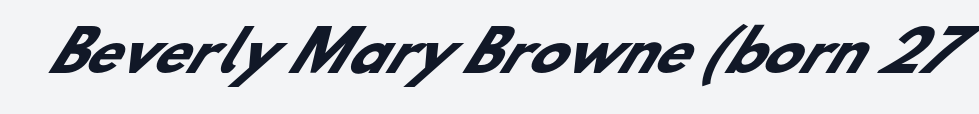
Q: Is the text bold? A: Yes.
Q: Is the typeface a serif or a sans-serif typeface? A: Sans-serif.
Q: Is the text underlined? A: No.
Q: Is the spacing between letters normal or unusually wide? A: Normal.
Q: Width (condensed, normal, or wide)? A: Normal.
Q: Stroke contrast? A: Low.
Q: x-height? A: Small.
Q: Monospaced? A: No.
